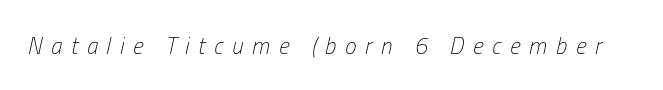
The image shows 23 px text type, italic (leaning right); set unusually wide letter spacing (+0.38 em), not underlined.
